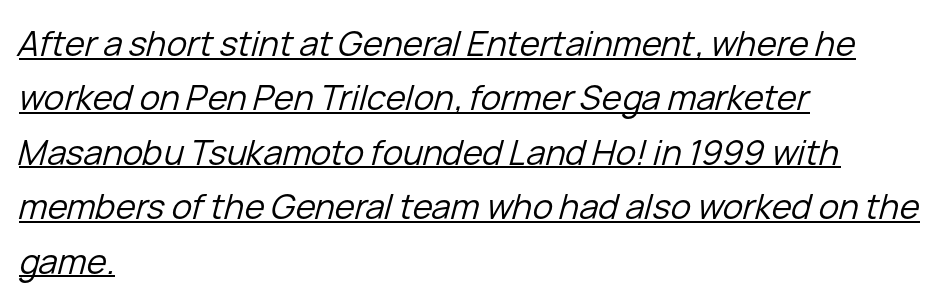
{"italic": "yes", "lean": "right", "slant_degrees": 15, "bold": "no", "weight": "regular", "width": "normal", "stroke_contrast": "low", "x_height": "medium", "monospaced": "no", "underline": "yes", "align": "left", "line_spacing": "normal", "line_spacing_ratio": 1.6, "letter_spacing": "normal", "letter_spacing_em": 0.0, "glyph_px": 34}
